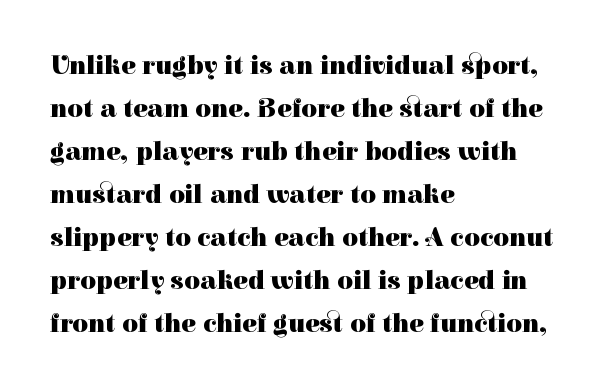
Q: Is the text bold? A: Yes.
Q: Is the text italic (slanted)? A: No, it is upright.
Q: Is the text underlined? A: No.
Q: How is the paragraph aligned? A: Left-aligned.
Q: Is the spacing between letters normal or unusually wide? A: Normal.
Q: Is the spacing between lines tight, normal or loose? A: Normal.
